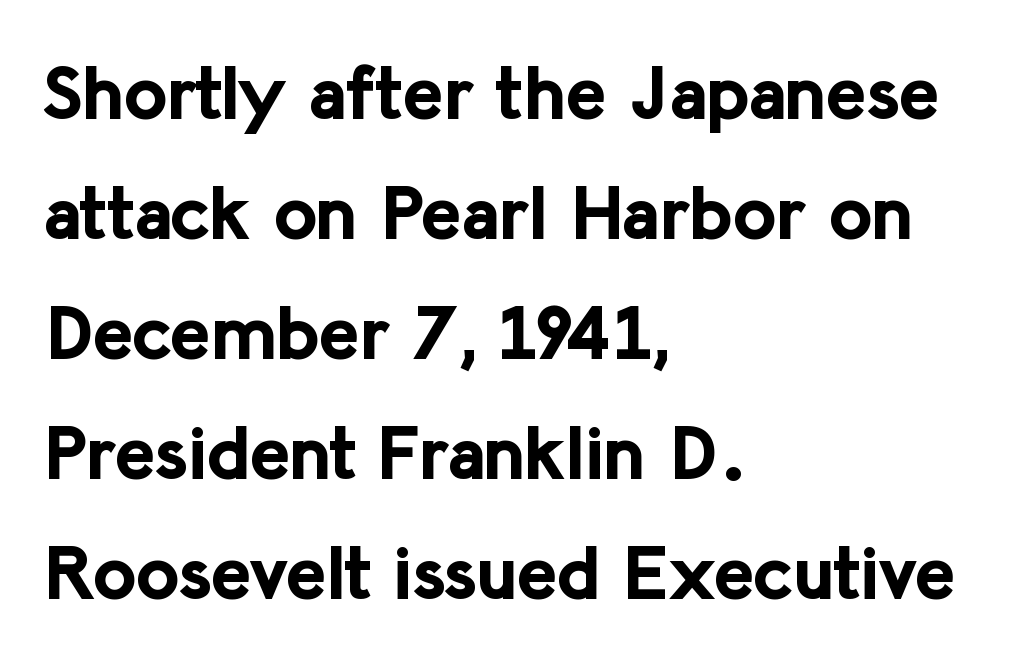
Q: Is the text bold? A: Yes.
Q: Is the text italic (slanted)? A: No, it is upright.
Q: Is the typeface a serif or a sans-serif typeface? A: Sans-serif.
Q: Is the text underlined? A: No.
Q: How is the paragraph aligned? A: Left-aligned.
Q: Is the spacing between letters normal or unusually wide? A: Normal.
Q: Is the spacing between lines tight, normal or loose? A: Normal.
Q: Width (condensed, normal, or wide)? A: Normal.
Q: Stroke contrast? A: Low.
Q: x-height? A: Medium.
Q: Monospaced? A: No.
